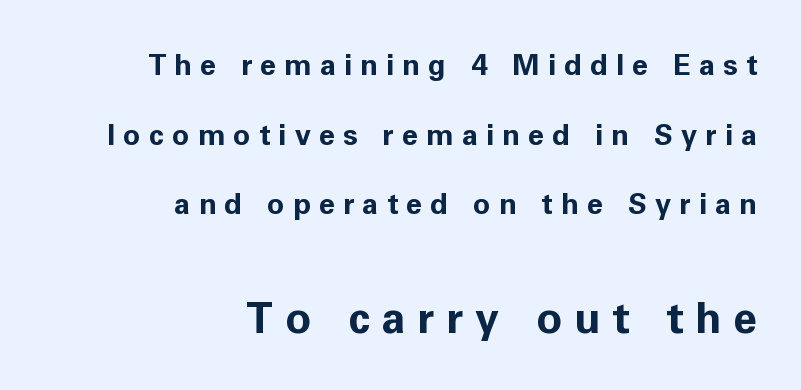
The image shows 43 px bold sans-serif type, upright; set right-aligned, loose line spacing (2.4x), unusually wide letter spacing (+0.28 em), not underlined; the second (bottom) block is 1.48x larger; low stroke contrast and a medium x-height.
